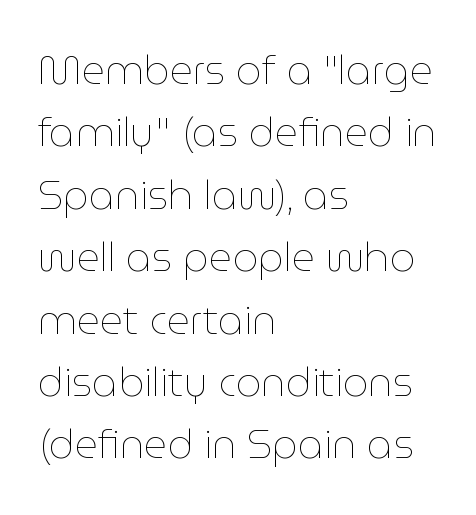
Q: Is the text bold? A: No.
Q: Is the text italic (slanted)? A: No, it is upright.
Q: Is the text underlined? A: No.
Q: How is the paragraph aligned? A: Left-aligned.
Q: Is the spacing between letters normal or unusually wide? A: Normal.
Q: Is the spacing between lines tight, normal or loose? A: Normal.
Q: Width (condensed, normal, or wide)? A: Normal.
Q: Stroke contrast? A: Low.
Q: x-height? A: Medium.
Q: Monospaced? A: No.
